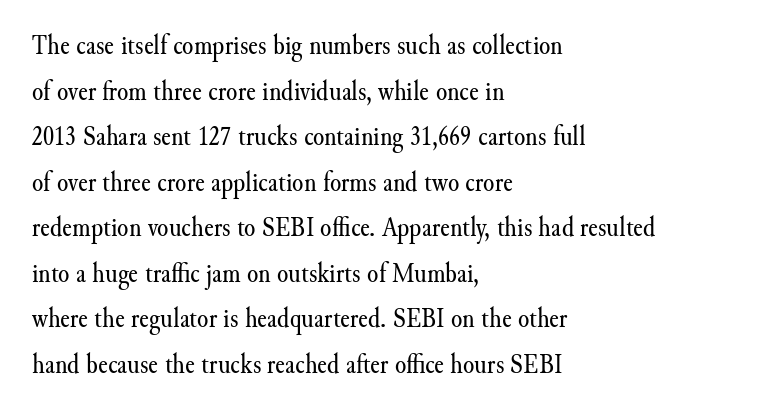
The line-height multiplier appears to be the usual default. The zone under the glyphs is completely vacant. Horizontally, the lines are justified to the leading edge only. Italic: no, the glyphs are upright roman. Regarding serifs, this sample has them.
